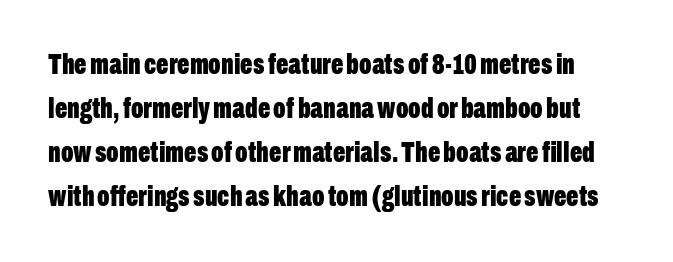
{"serif": "no", "italic": "no", "bold": "yes", "weight": "bold", "width": "condensed", "stroke_contrast": "low", "x_height": "medium", "monospaced": "no", "underline": "no", "line_spacing": "normal", "line_spacing_ratio": 1.52, "letter_spacing": "normal", "letter_spacing_em": 0.0, "glyph_px": 29}
